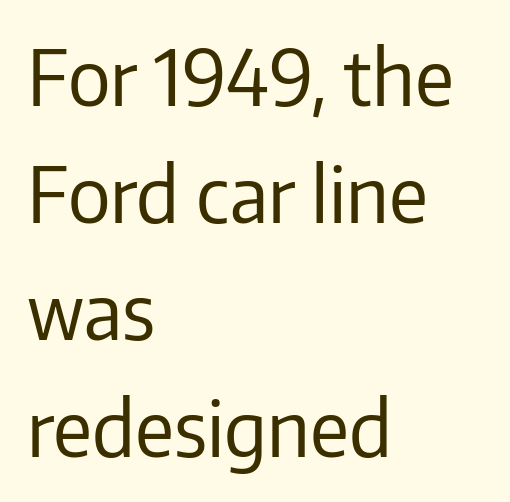
{"serif": "no", "italic": "no", "bold": "no", "weight": "regular", "width": "normal", "stroke_contrast": "low", "x_height": "medium", "monospaced": "no", "underline": "no", "align": "left", "line_spacing": "normal", "line_spacing_ratio": 1.54, "letter_spacing": "normal", "letter_spacing_em": 0.0, "glyph_px": 76}
